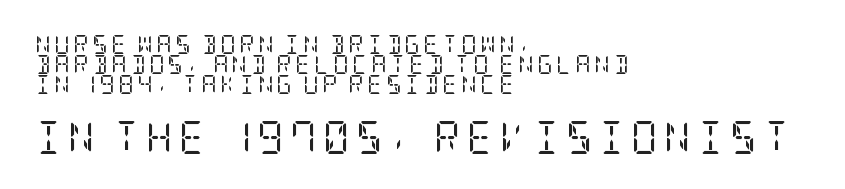
The image shows 33 px regular-weight, condensed serif type, upright; set left-aligned, tight line spacing (1.04x), not underlined; the second (bottom) block is 1.74x larger; low stroke contrast and a large x-height.
